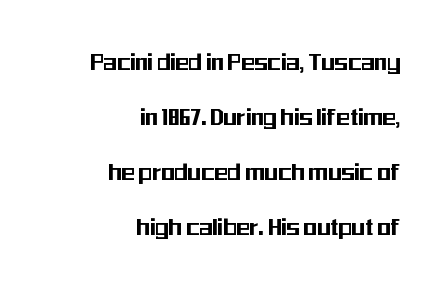
{"serif": "no", "italic": "no", "width": "condensed", "stroke_contrast": "medium", "x_height": "medium", "monospaced": "no", "underline": "no", "align": "right", "line_spacing": "loose", "line_spacing_ratio": 1.96, "letter_spacing": "normal", "letter_spacing_em": 0.0, "glyph_px": 28}
